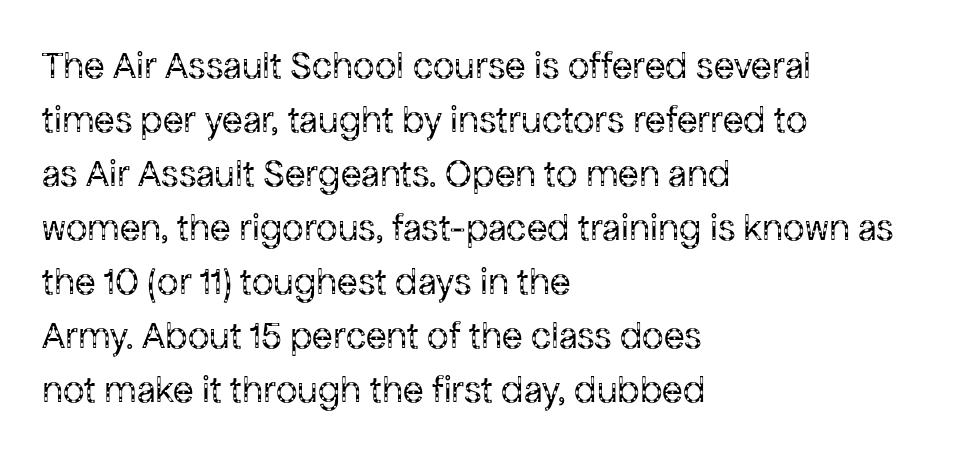
Q: Is the text bold? A: No.
Q: Is the text italic (slanted)? A: No, it is upright.
Q: Is the typeface a serif or a sans-serif typeface? A: Sans-serif.
Q: Is the text underlined? A: No.
Q: How is the paragraph aligned? A: Left-aligned.
Q: Is the spacing between letters normal or unusually wide? A: Normal.
Q: Is the spacing between lines tight, normal or loose? A: Normal.
Q: Width (condensed, normal, or wide)? A: Normal.
Q: Stroke contrast? A: Low.
Q: x-height? A: Medium.
Q: Monospaced? A: No.
